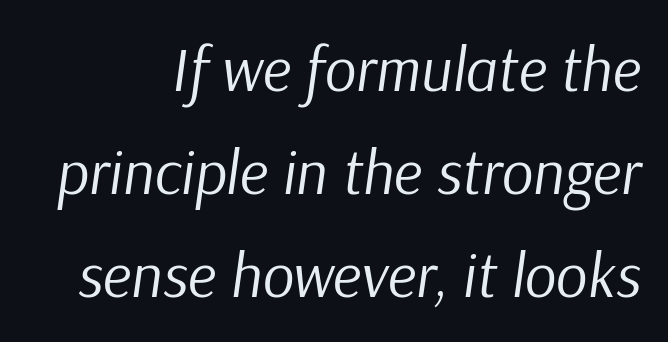
The image shows 62 px regular-weight type, italic (leaning right); set right-aligned, normal line spacing (1.66x), normal letter spacing, not underlined; low stroke contrast and a medium x-height.
